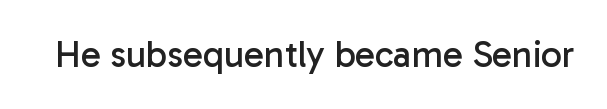
Q: Is the text bold? A: No.
Q: Is the text italic (slanted)? A: No, it is upright.
Q: Is the typeface a serif or a sans-serif typeface? A: Sans-serif.
Q: Is the text underlined? A: No.
Q: Is the spacing between letters normal or unusually wide? A: Normal.
Q: Width (condensed, normal, or wide)? A: Normal.
Q: Stroke contrast? A: Low.
Q: x-height? A: Medium.
Q: Monospaced? A: No.
